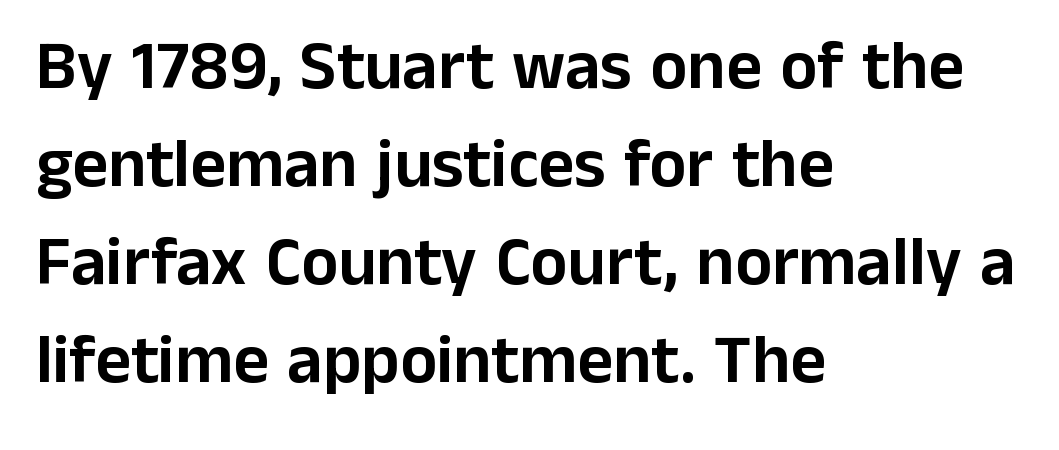
The image shows 69 px sans-serif type, upright; set left-aligned, normal line spacing (1.42x), normal letter spacing, not underlined; low stroke contrast and a medium x-height.
